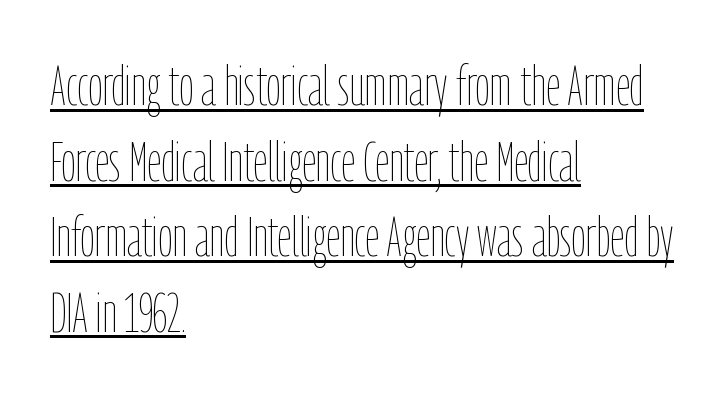
Casual observation: everything's shoved over to the left. The designer left line spacing at the default. Honestly, the underline is the first thing you notice here. Upright lettering throughout. These lines are rendered in a variable-pitch font. Between one letter and the next there's only the usual sliver of space.
